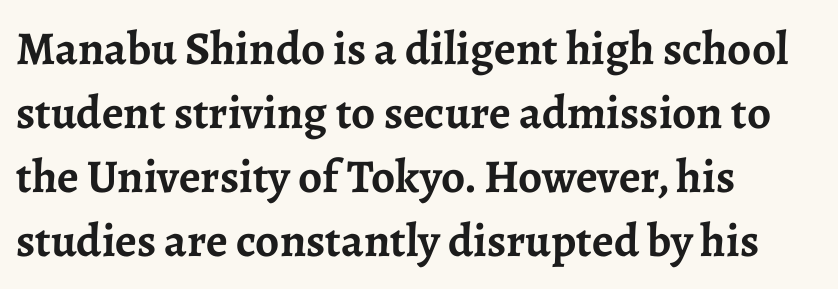
The image shows 47 px semibold serif type, upright; set left-aligned, normal line spacing (1.36x), normal letter spacing, not underlined; low stroke contrast and a medium x-height.
